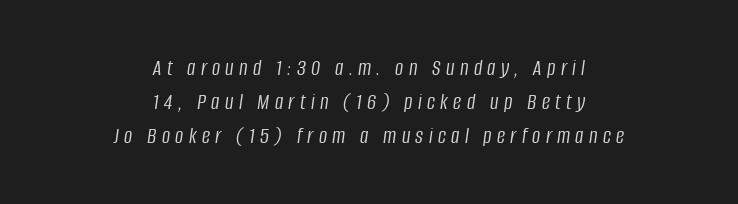
Nobody drew a line under any word here. The glyphs look as if they've been sheared to an angle. The leading is moderate, giving the passage an even texture. Nothing heavy about these letters — not bold at all. Neither beginnings nor endings align; midpoints do. Glyph-to-glyph distance is far greater than everyday printed text.
